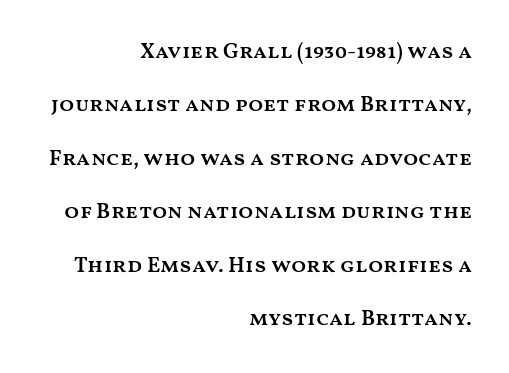
The image shows 22 px text type, upright; set right-aligned, loose line spacing (2.43x), normal letter spacing, not underlined.
